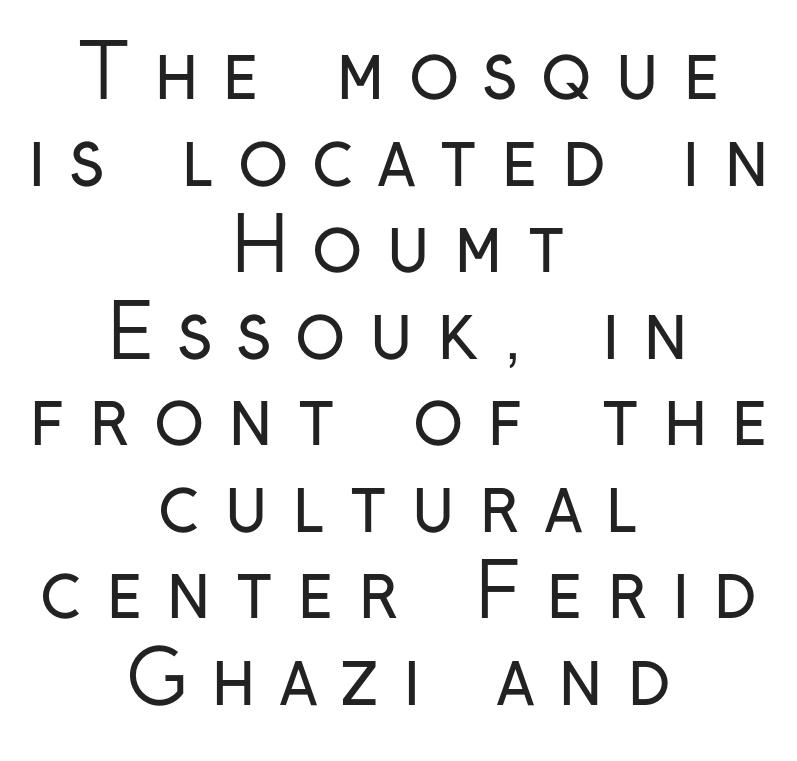
{"serif": "no", "italic": "no", "bold": "no", "weight": "regular", "width": "condensed", "stroke_contrast": "low", "x_height": "medium", "monospaced": "no", "underline": "no", "align": "center", "line_spacing_ratio": 1.17, "letter_spacing": "wide", "letter_spacing_em": 0.32, "glyph_px": 74}
